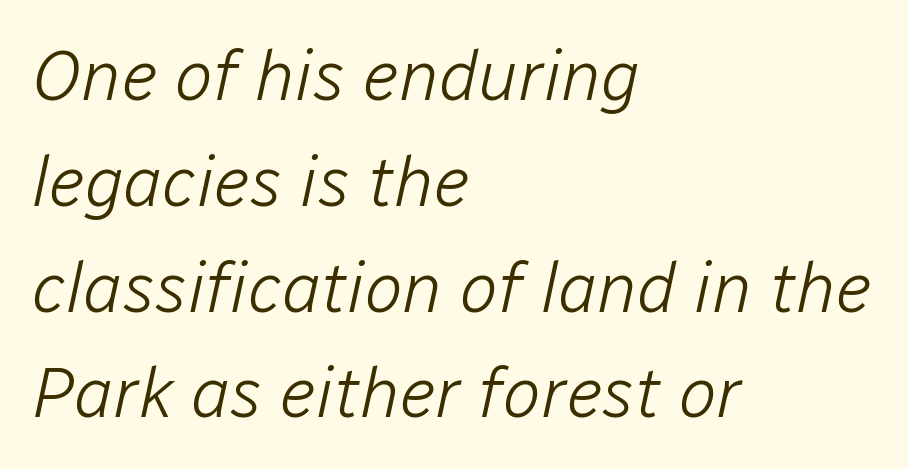
This sample uses plain, unmodified letter spacing. Every row of glyphs begins at an identical x-position on the left. The space directly below the letters is spotless. Proportional: the letters do not fall into vertical columns.
